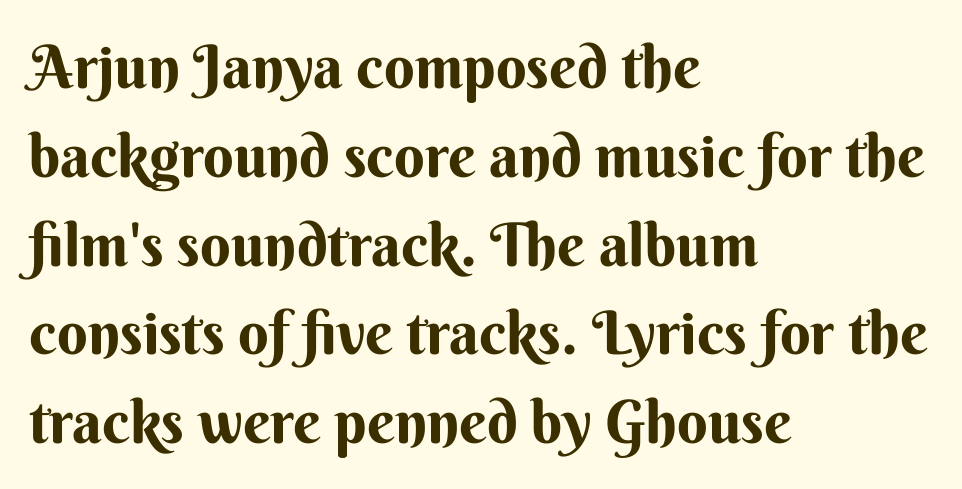
{"serif": "no", "italic": "no", "width": "normal", "stroke_contrast": "medium", "x_height": "small", "monospaced": "no", "underline": "no", "align": "left", "line_spacing": "normal", "line_spacing_ratio": 1.48, "letter_spacing": "normal", "letter_spacing_em": 0.0, "glyph_px": 60}
